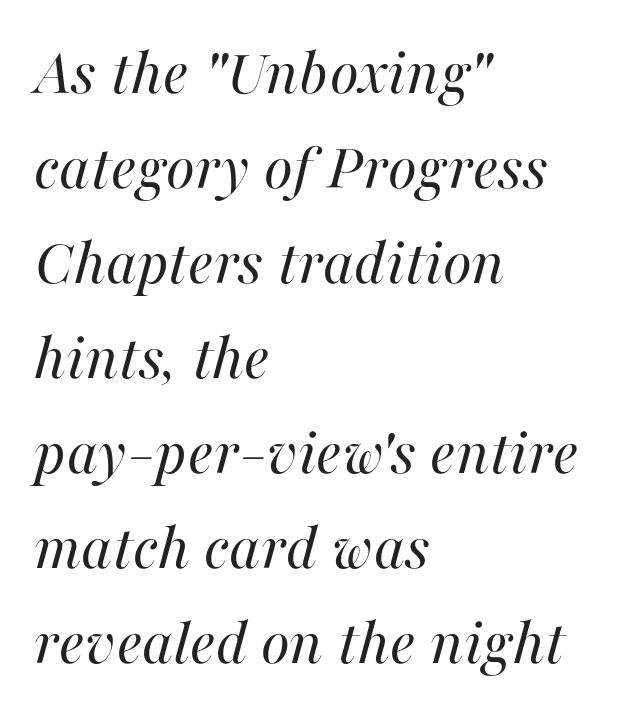
Q: Is the text bold? A: No.
Q: Is the text italic (slanted)? A: Yes, it leans right by about 16 degrees.
Q: Is the text underlined? A: No.
Q: How is the paragraph aligned? A: Left-aligned.
Q: Is the spacing between letters normal or unusually wide? A: Normal.
Q: Is the spacing between lines tight, normal or loose? A: Normal.
Q: Width (condensed, normal, or wide)? A: Normal.
Q: Stroke contrast? A: High.
Q: x-height? A: Medium.
Q: Monospaced? A: No.
